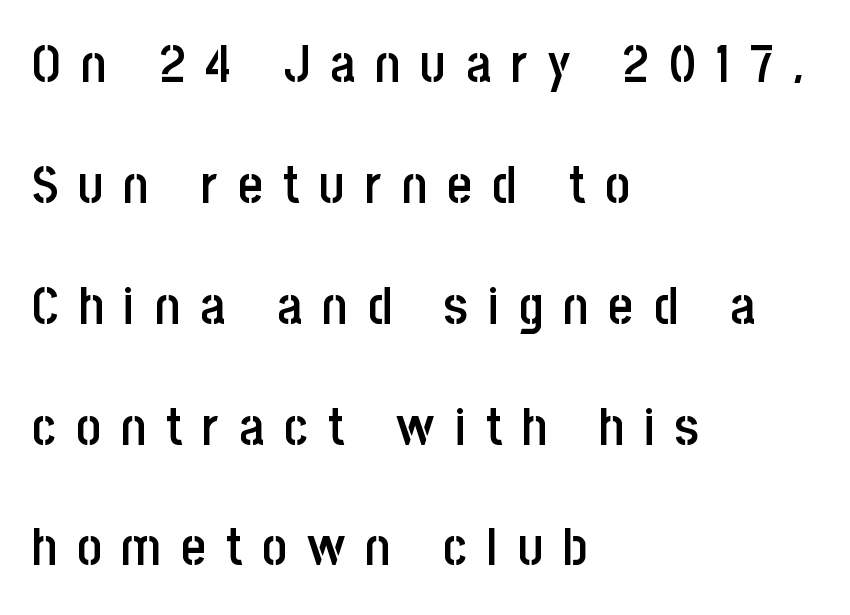
{"serif": "no", "italic": "no", "bold": "semi", "weight": "semibold", "width": "condensed", "stroke_contrast": "low", "x_height": "large", "monospaced": "no", "underline": "no", "align": "left", "line_spacing": "loose", "line_spacing_ratio": 2.28, "letter_spacing": "wide", "letter_spacing_em": 0.38, "glyph_px": 53}
